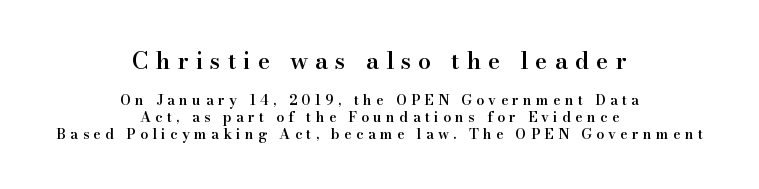
The image shows 23 px text type, upright; set centered, line spacing 1.21x, unusually wide letter spacing (+0.31 em), not underlined; the first (top) block is 1.64x larger.
